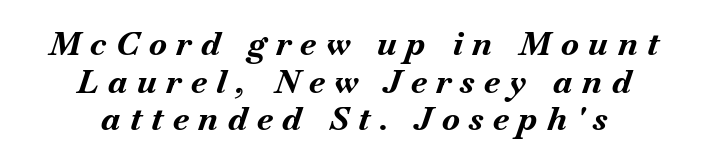
Q: Is the text bold? A: Yes.
Q: Is the text italic (slanted)? A: Yes, it leans right by about 18 degrees.
Q: Is the text underlined? A: No.
Q: How is the paragraph aligned? A: Centered.
Q: Is the spacing between letters normal or unusually wide? A: Unusually wide.
Q: Is the spacing between lines tight, normal or loose? A: Tight.
Q: Width (condensed, normal, or wide)? A: Normal.
Q: Stroke contrast? A: Medium.
Q: x-height? A: Small.
Q: Monospaced? A: No.
